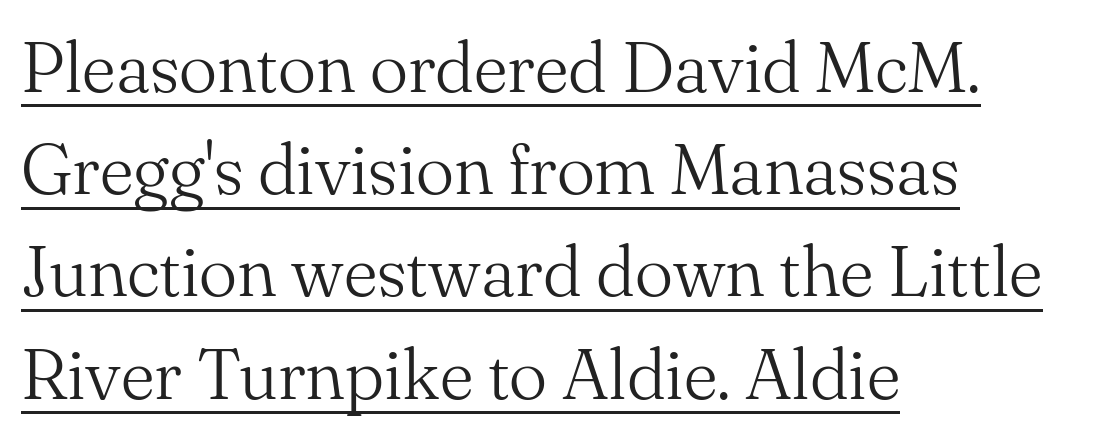
{"serif": "yes", "italic": "no", "bold": "no", "weight": "light", "width": "normal", "stroke_contrast": "medium", "x_height": "small", "monospaced": "no", "underline": "yes", "align": "left", "line_spacing": "normal", "line_spacing_ratio": 1.42, "letter_spacing": "normal", "letter_spacing_em": 0.0, "glyph_px": 72}
